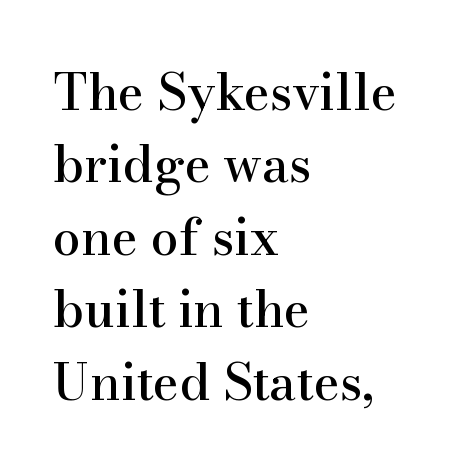
{"serif": "yes", "italic": "no", "width": "normal", "stroke_contrast": "high", "x_height": "small", "monospaced": "no", "underline": "no", "align": "left", "line_spacing": "normal", "line_spacing_ratio": 1.45, "letter_spacing": "normal", "letter_spacing_em": 0.0, "glyph_px": 50}
